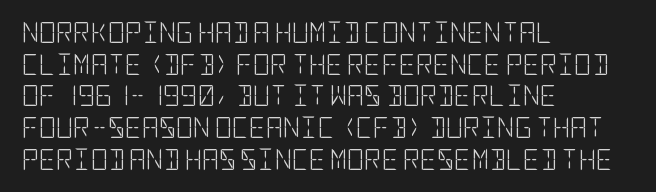
Q: Is the text bold? A: No.
Q: Is the text italic (slanted)? A: No, it is upright.
Q: Is the text underlined? A: No.
Q: How is the paragraph aligned? A: Left-aligned.
Q: Is the spacing between letters normal or unusually wide? A: Normal.
Q: Is the spacing between lines tight, normal or loose? A: Normal.
